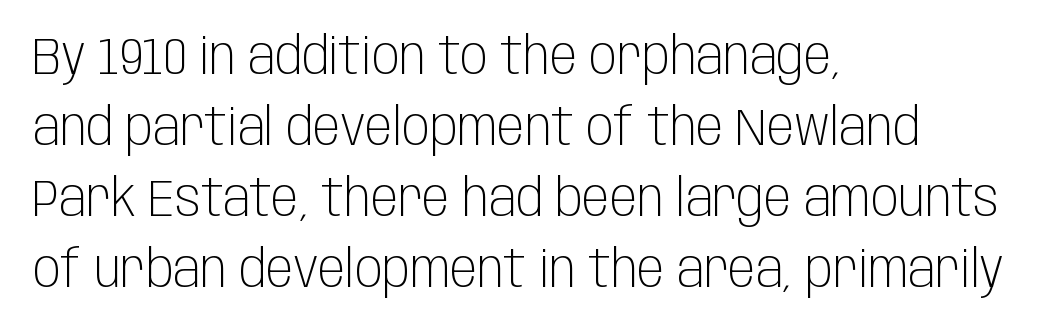
{"serif": "no", "italic": "no", "bold": "no", "weight": "light", "width": "condensed", "stroke_contrast": "low", "x_height": "large", "monospaced": "no", "underline": "no", "align": "left", "line_spacing": "normal", "line_spacing_ratio": 1.39, "letter_spacing": "normal", "letter_spacing_em": 0.0, "glyph_px": 51}
